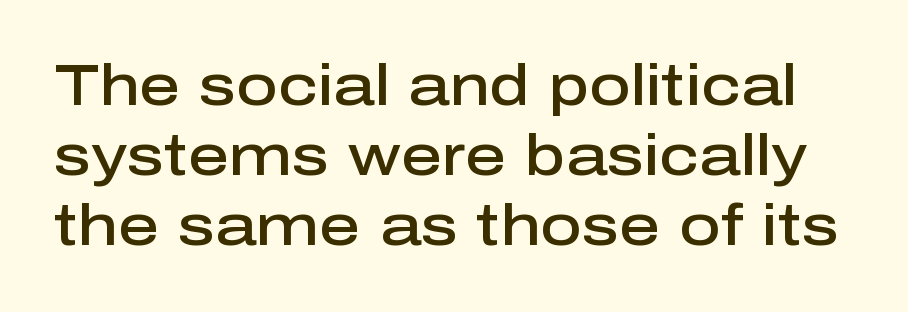
Q: Is the text bold? A: Semi-bold.
Q: Is the text italic (slanted)? A: No, it is upright.
Q: Is the typeface a serif or a sans-serif typeface? A: Sans-serif.
Q: Is the text underlined? A: No.
Q: Is the spacing between letters normal or unusually wide? A: Normal.
Q: Width (condensed, normal, or wide)? A: Normal.
Q: Stroke contrast? A: Low.
Q: x-height? A: Medium.
Q: Monospaced? A: No.
